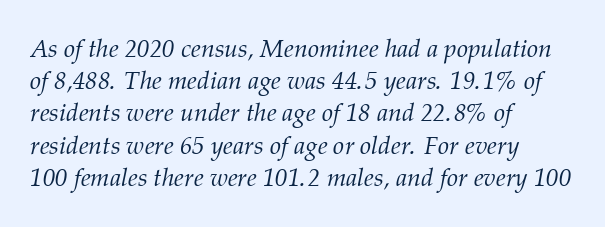
{"italic": "yes", "lean": "right", "slant_degrees": 12, "bold": "no", "underline": "no", "align": "left", "line_spacing": "normal", "line_spacing_ratio": 1.29, "letter_spacing": "normal", "letter_spacing_em": 0.0, "glyph_px": 25}
